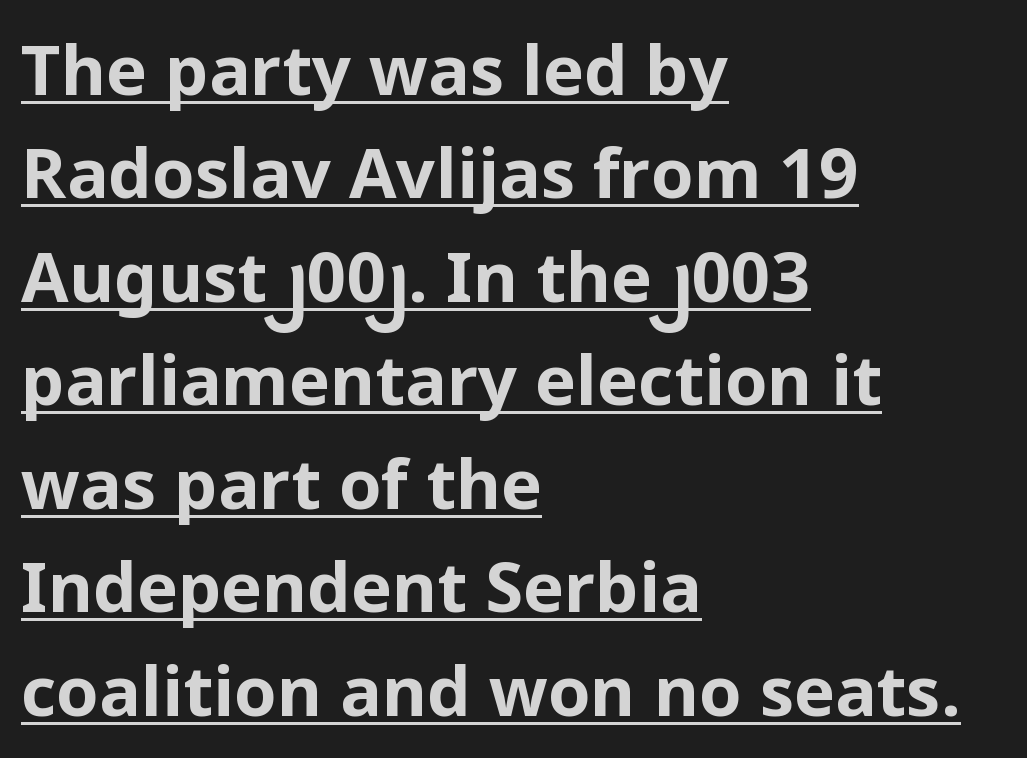
{"serif": "no", "italic": "no", "bold": "yes", "weight": "bold", "width": "normal", "stroke_contrast": "low", "x_height": "medium", "monospaced": "no", "underline": "yes", "align": "left", "line_spacing": "normal", "line_spacing_ratio": 1.5, "letter_spacing": "normal", "letter_spacing_em": 0.0, "glyph_px": 69}
